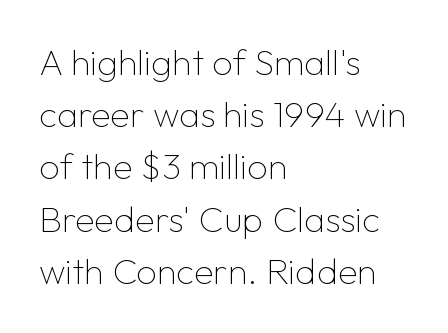
The typography opts for an upright posture over an oblique one. Each letter keeps its own natural width here, so spacing adapts to shape. Leftover space on each line is placed entirely after the last word. Tracking here is standard; glyphs follow each other at the usual distance. Stroke terminals: plain, sans-serif.
